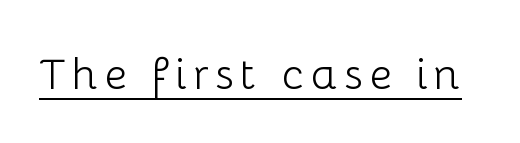
The image shows 44 px light sans-serif type, upright; set underlined; low stroke contrast and a medium x-height.
